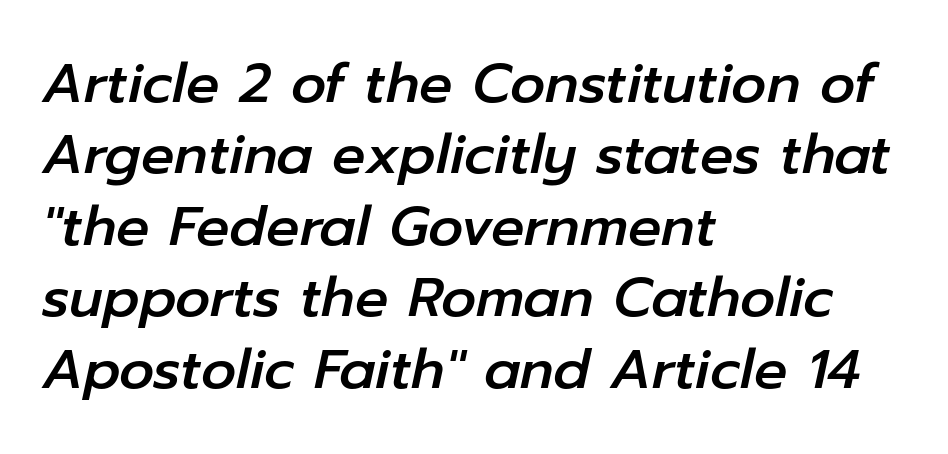
{"italic": "yes", "lean": "right", "slant_degrees": 12, "width": "normal", "stroke_contrast": "low", "x_height": "medium", "monospaced": "no", "underline": "no", "align": "left", "line_spacing": "normal", "line_spacing_ratio": 1.3, "letter_spacing": "normal", "letter_spacing_em": 0.0, "glyph_px": 55}
